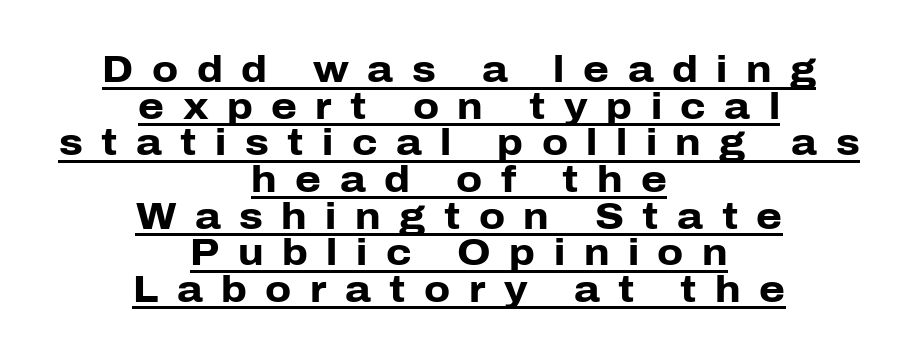
{"serif": "no", "italic": "no", "bold": "yes", "weight": "heavy", "width": "normal", "stroke_contrast": "low", "x_height": "medium", "monospaced": "no", "underline": "yes", "align": "center", "line_spacing": "tight", "line_spacing_ratio": 0.99, "letter_spacing": "wide", "letter_spacing_em": 0.5, "glyph_px": 37}
